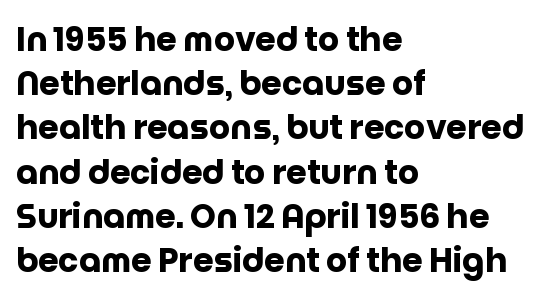
Is there any slant? The stems are plumb. This is heavy type, rendered in bold. Visually the block forms a straight wall on the left and a jagged coastline on the right. The gaps between neighbouring characters are ordinary and unremarkable. This sample keeps an unexceptional amount of space between lines. Looks like regular typesetting: each glyph gets only the width it needs.
